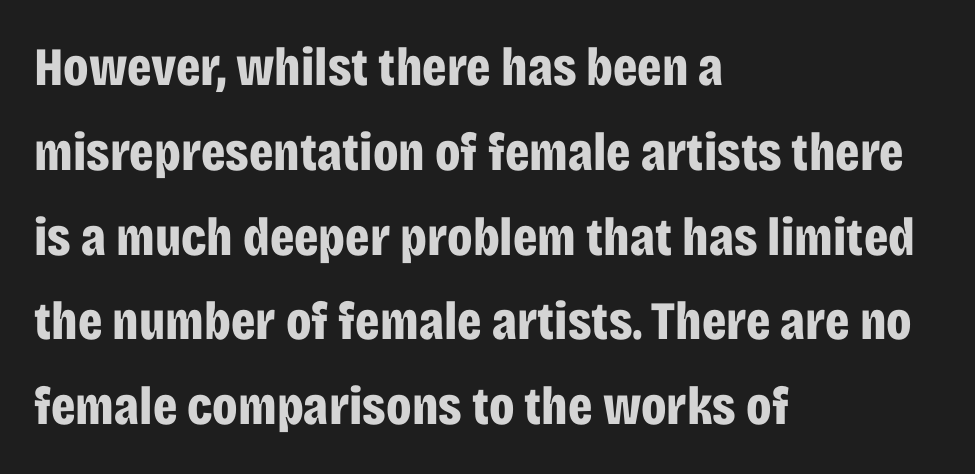
The image shows 54 px bold, condensed sans-serif type, upright; set left-aligned, normal line spacing (1.57x), normal letter spacing, not underlined; low stroke contrast and a large x-height.
